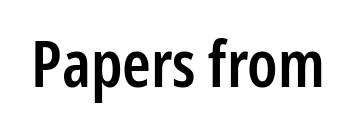
Q: Is the text bold? A: Semi-bold.
Q: Is the text italic (slanted)? A: No, it is upright.
Q: Is the typeface a serif or a sans-serif typeface? A: Sans-serif.
Q: Is the text underlined? A: No.
Q: Is the spacing between letters normal or unusually wide? A: Normal.
Q: Width (condensed, normal, or wide)? A: Condensed.
Q: Stroke contrast? A: Low.
Q: x-height? A: Medium.
Q: Monospaced? A: No.
